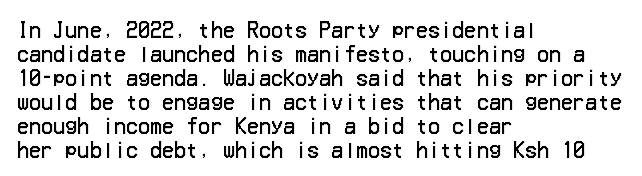
{"italic": "no", "bold": "no", "underline": "no", "align": "left", "line_spacing_ratio": 1.2, "letter_spacing": "normal", "letter_spacing_em": 0.0, "glyph_px": 20}
